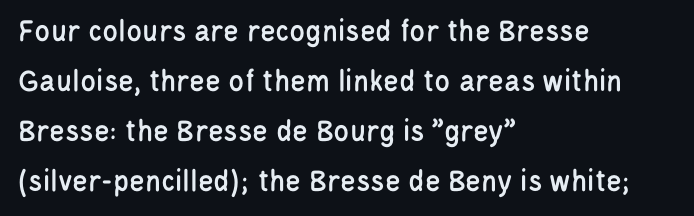
Q: Is the text italic (slanted)? A: No, it is upright.
Q: Is the typeface a serif or a sans-serif typeface? A: Sans-serif.
Q: Is the text underlined? A: No.
Q: How is the paragraph aligned? A: Left-aligned.
Q: Is the spacing between letters normal or unusually wide? A: Normal.
Q: Is the spacing between lines tight, normal or loose? A: Normal.
Q: Width (condensed, normal, or wide)? A: Condensed.
Q: Stroke contrast? A: Low.
Q: x-height? A: Large.
Q: Monospaced? A: No.
